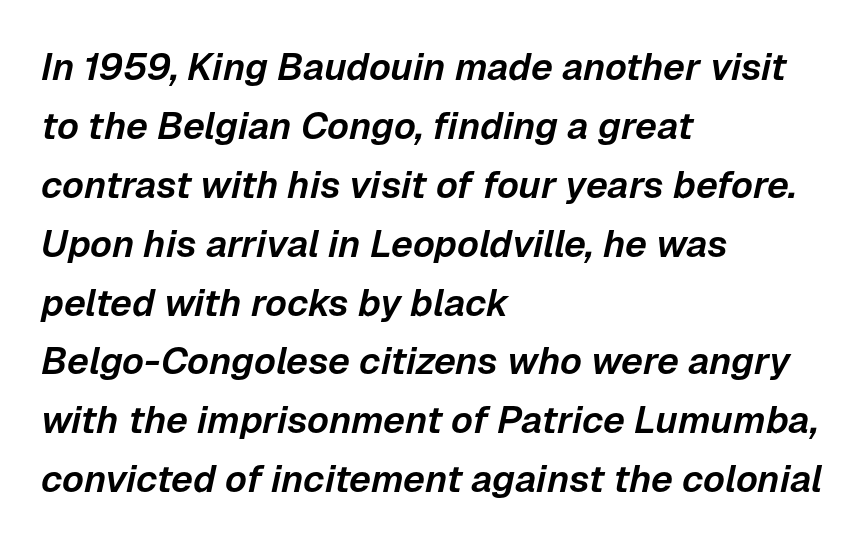
Q: Is the text italic (slanted)? A: Yes, it leans right by about 12 degrees.
Q: Is the text underlined? A: No.
Q: How is the paragraph aligned? A: Left-aligned.
Q: Is the spacing between letters normal or unusually wide? A: Normal.
Q: Is the spacing between lines tight, normal or loose? A: Normal.
Q: Width (condensed, normal, or wide)? A: Normal.
Q: Stroke contrast? A: Low.
Q: x-height? A: Medium.
Q: Monospaced? A: No.
